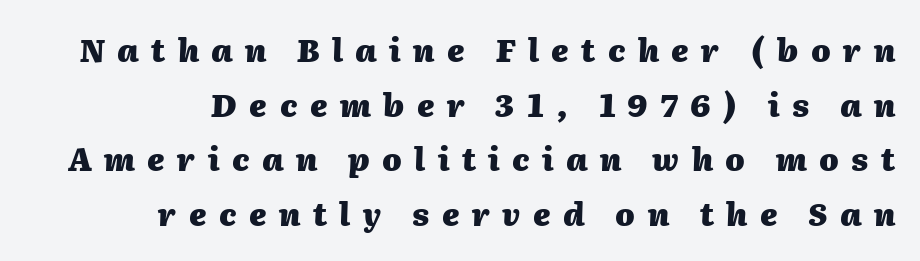
Q: Is the text bold? A: Yes.
Q: Is the text italic (slanted)? A: Yes, it leans right by about 2 degrees.
Q: Is the text underlined? A: No.
Q: How is the paragraph aligned? A: Right-aligned.
Q: Is the spacing between letters normal or unusually wide? A: Unusually wide.
Q: Width (condensed, normal, or wide)? A: Normal.
Q: Stroke contrast? A: Medium.
Q: x-height? A: Medium.
Q: Monospaced? A: No.
